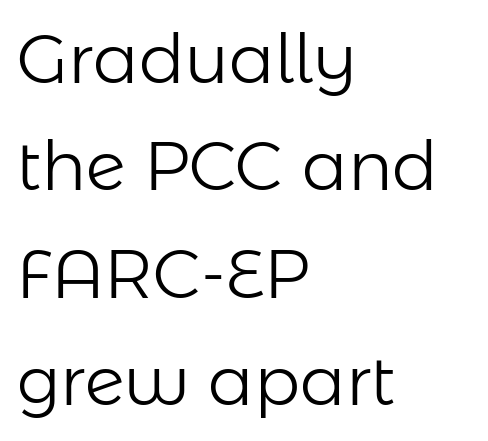
Q: Is the text bold? A: No.
Q: Is the text italic (slanted)? A: No, it is upright.
Q: Is the typeface a serif or a sans-serif typeface? A: Sans-serif.
Q: Is the text underlined? A: No.
Q: How is the paragraph aligned? A: Left-aligned.
Q: Is the spacing between letters normal or unusually wide? A: Normal.
Q: Is the spacing between lines tight, normal or loose? A: Normal.
Q: Width (condensed, normal, or wide)? A: Normal.
Q: Stroke contrast? A: Low.
Q: x-height? A: Medium.
Q: Monospaced? A: No.
